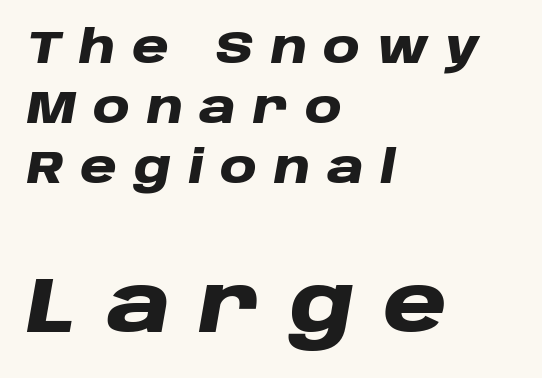
Q: Is the text bold? A: Yes.
Q: Is the text italic (slanted)? A: Yes, it leans right by about 10 degrees.
Q: Is the text underlined? A: No.
Q: How is the paragraph aligned? A: Left-aligned.
Q: Is the spacing between letters normal or unusually wide? A: Unusually wide.
Q: Is the spacing between lines tight, normal or loose? A: Normal.
Q: Which block of text is set in a larger size, the first (top) or the second (bottom)? A: The second (bottom) one.
Q: Width (condensed, normal, or wide)? A: Wide.
Q: Stroke contrast? A: Low.
Q: x-height? A: Large.
Q: Monospaced? A: No.
